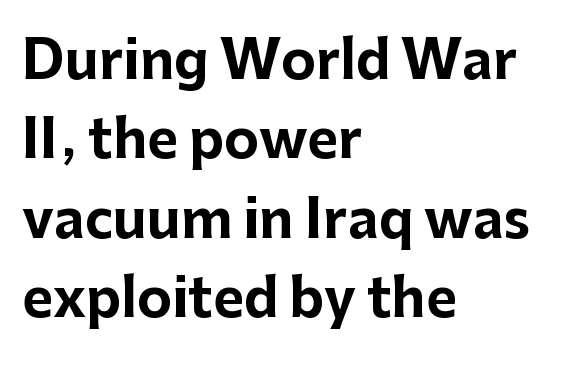
Font category for this specimen: sans-serif. The font's upright variant was chosen for this text. Students, observe: this is what conventionally led text looks like. These lines keep a tight, regular rhythm from letter to letter. Rule under the text: the space is simply empty. I'd describe the lettering as bold — thick and assertive.
